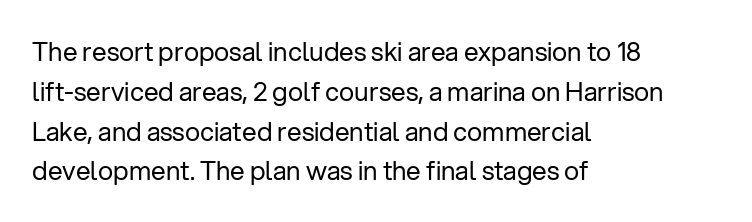
{"italic": "no", "bold": "no", "underline": "no", "align": "left", "line_spacing": "normal", "line_spacing_ratio": 1.53, "letter_spacing": "normal", "letter_spacing_em": 0.0, "glyph_px": 26}
